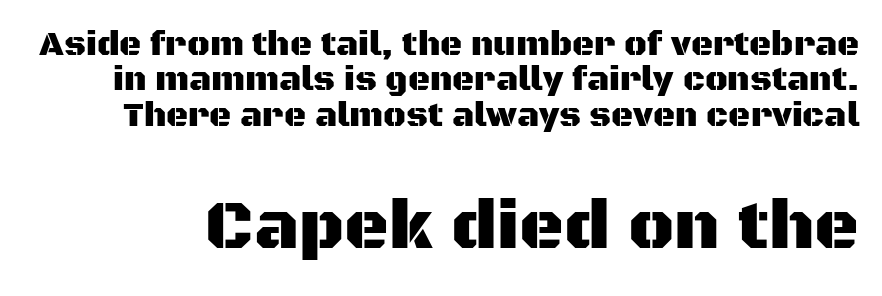
Each letter keeps its own natural width here, so spacing adapts to shape. Reading top to bottom, the characters get bigger at the block break. Each new line begins almost immediately beneath the previous one. The font's upright variant was chosen for this text. Has an underline been added? It has not. Note: no serifs on the glyphs.
